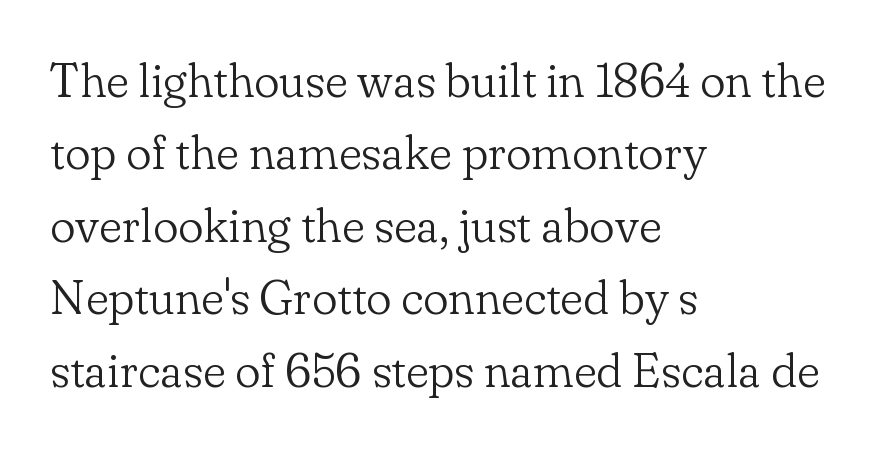
Q: Is the text bold? A: No.
Q: Is the text italic (slanted)? A: No, it is upright.
Q: Is the typeface a serif or a sans-serif typeface? A: Serif.
Q: Is the text underlined? A: No.
Q: How is the paragraph aligned? A: Left-aligned.
Q: Is the spacing between letters normal or unusually wide? A: Normal.
Q: Is the spacing between lines tight, normal or loose? A: Normal.
Q: Width (condensed, normal, or wide)? A: Normal.
Q: Stroke contrast? A: Low.
Q: x-height? A: Small.
Q: Monospaced? A: No.
